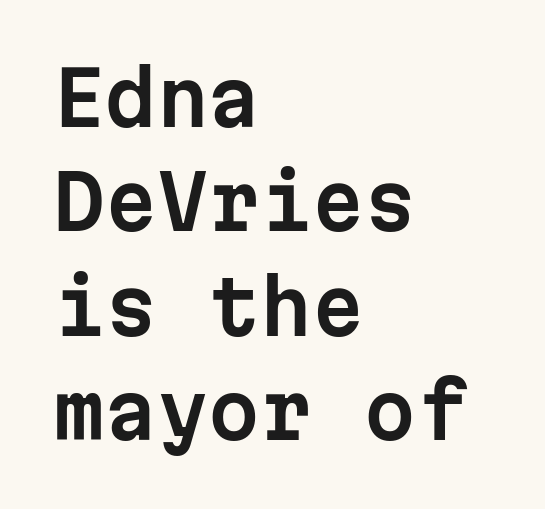
{"serif": "no", "italic": "no", "width": "normal", "stroke_contrast": "low", "x_height": "medium", "monospaced": "yes", "underline": "no", "align": "left", "line_spacing": "normal", "line_spacing_ratio": 1.41, "letter_spacing": "normal", "letter_spacing_em": 0.0, "glyph_px": 74}
